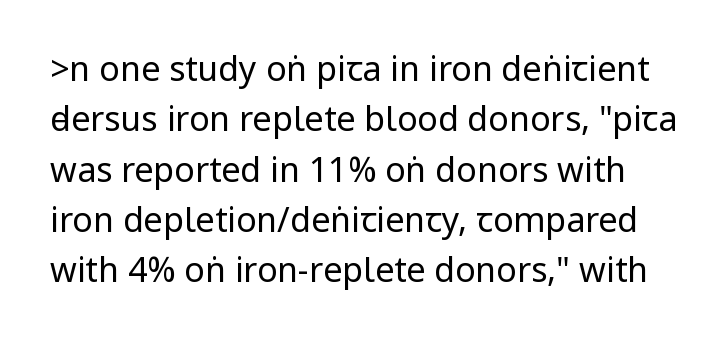
The image shows 34 px regular-weight, condensed sans-serif type, upright; set normal line spacing (1.48x), normal letter spacing, not underlined; low stroke contrast.
